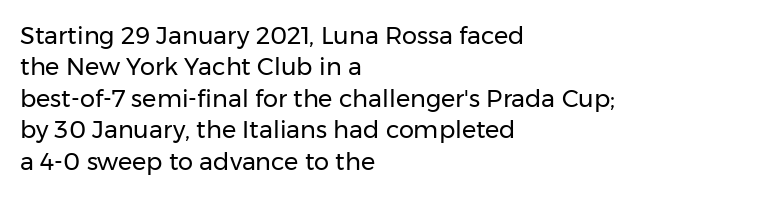
What stands out about the letter spacing? Nothing — it is the standard amount. Unmarked baselines from the first word to the last. The rendering anchors every line to the left-hand side. Regarding leading, the lines here are spaced in the standard way. Compared with a typical body face, this is equally light or lighter still. In terms of posture, this sample is upright.
